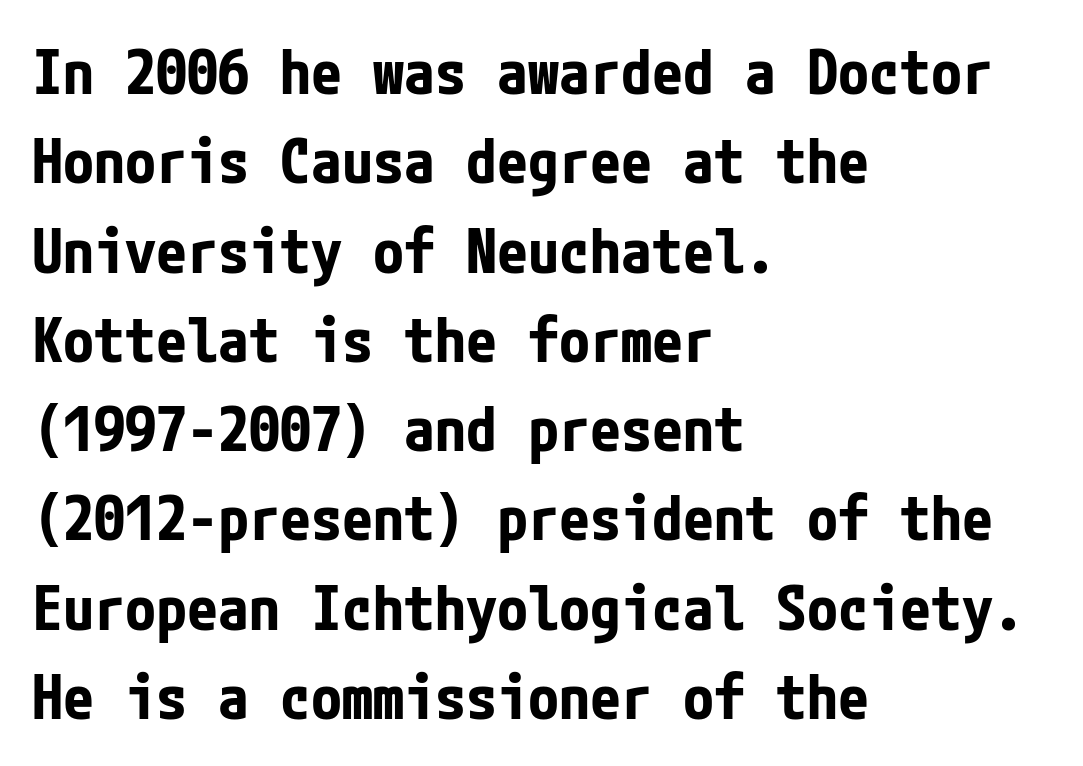
The image shows 62 px bold, condensed sans-serif type, upright; set left-aligned, normal line spacing (1.44x), normal letter spacing, not underlined; low stroke contrast and a medium x-height.
